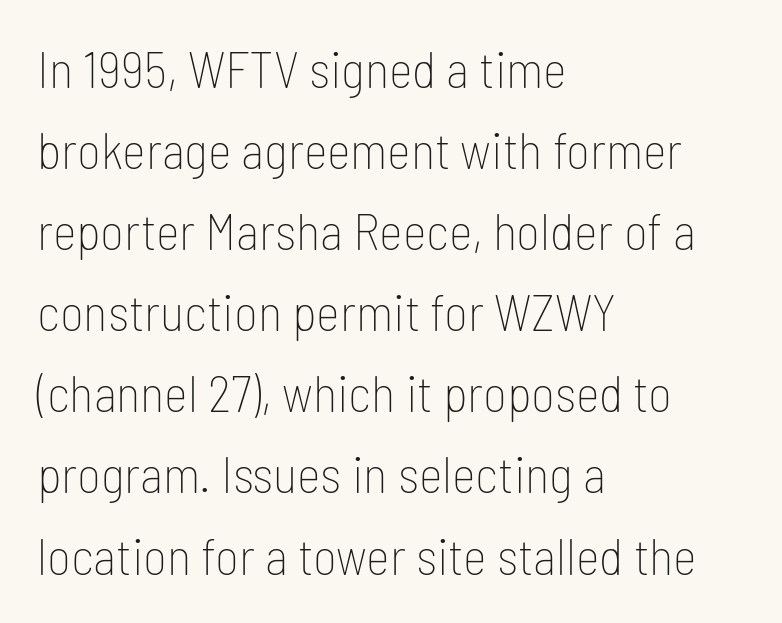
Q: Is the text bold? A: No.
Q: Is the text italic (slanted)? A: No, it is upright.
Q: Is the typeface a serif or a sans-serif typeface? A: Sans-serif.
Q: Is the text underlined? A: No.
Q: How is the paragraph aligned? A: Left-aligned.
Q: Is the spacing between letters normal or unusually wide? A: Normal.
Q: Is the spacing between lines tight, normal or loose? A: Normal.
Q: Width (condensed, normal, or wide)? A: Condensed.
Q: Stroke contrast? A: Low.
Q: x-height? A: Medium.
Q: Monospaced? A: No.
